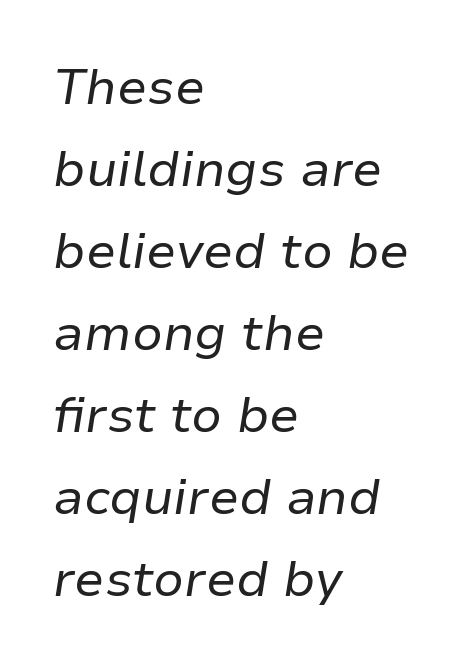
Varying glyph widths throughout — classic text-font behaviour. The lines in this sample share a left origin and differ only in where they stop. The weight tops out at a normal text grade. If you drew a line through each stem, it would be angled. Bare-footed words on every line. The rendering keeps characters at their native spacing.
